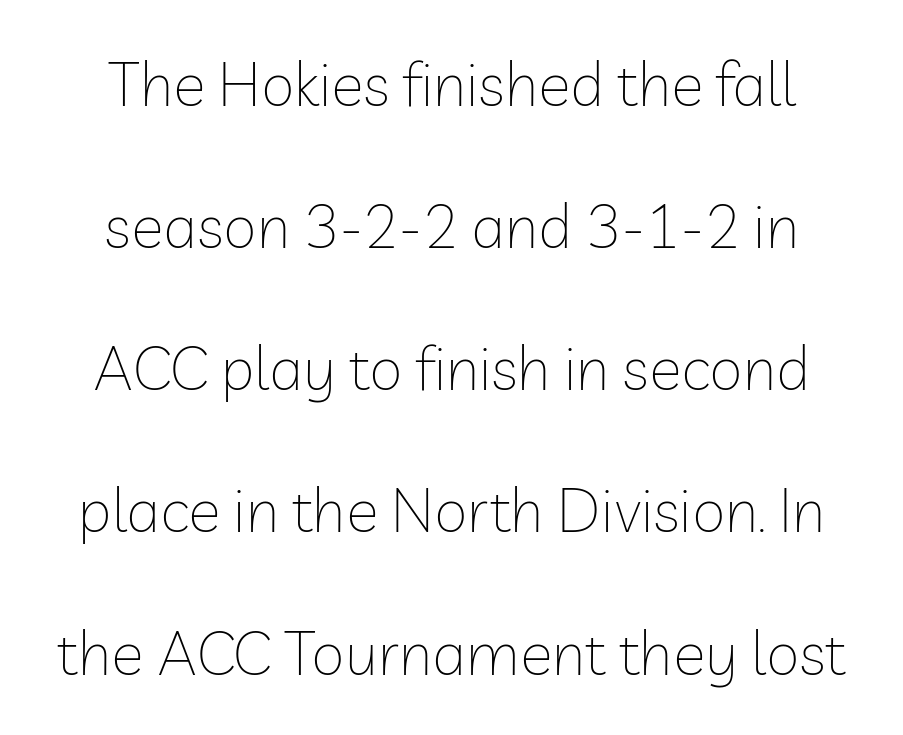
The image shows 61 px thin sans-serif type, upright; set loose line spacing (2.33x), normal letter spacing, not underlined; low stroke contrast and a medium x-height.
